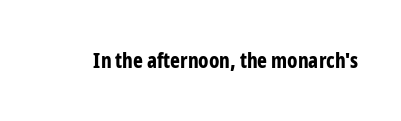
{"italic": "no", "bold": "yes", "underline": "no", "letter_spacing": "normal", "letter_spacing_em": 0.0, "glyph_px": 21}
